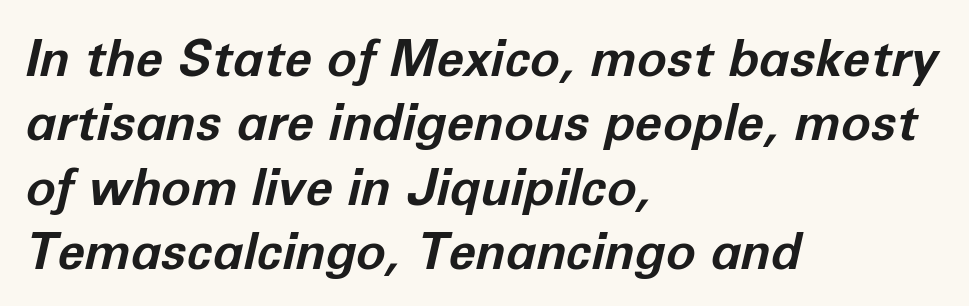
A typesetter would mark this as italic. Leading matches the norm, producing a regular column. Short note: letters normally spaced. The space directly below the letters is spotless.
